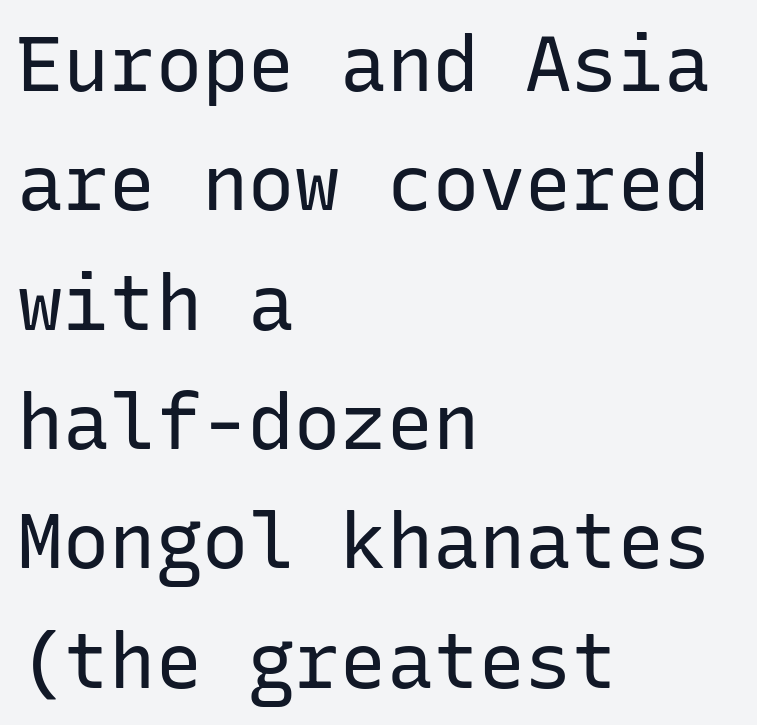
Each word holds together tightly as a unit, with standard inter-letter gaps. The space beneath each line is pristine and unruled. These lines are rendered in a fixed-pitch font. Serifs: no, the terminals of the letterforms are clean.
